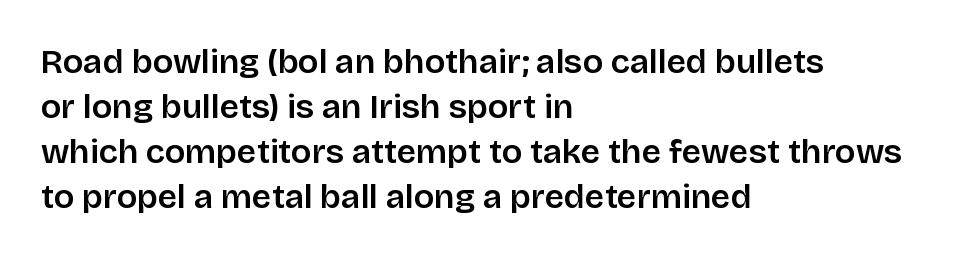
{"serif": "no", "italic": "no", "bold": "semi", "weight": "semibold", "width": "normal", "stroke_contrast": "low", "x_height": "large", "monospaced": "no", "underline": "no", "align": "left", "line_spacing": "normal", "line_spacing_ratio": 1.32, "letter_spacing": "normal", "letter_spacing_em": 0.0, "glyph_px": 34}
